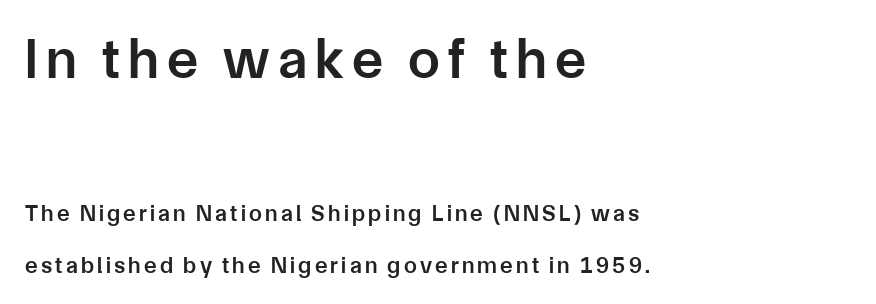
Spacing verdict: proportional, widths tailored to each character. The paragraph has a hard left edge and a soft right edge. Is the type bold? Partly — it's a semibold, heavier than regular but not fully bold. The axis of the letterforms is exactly vertical.
